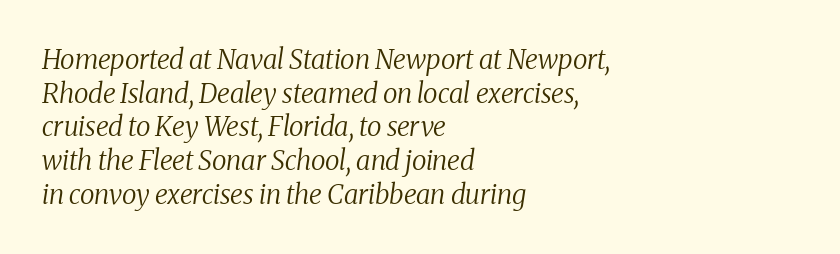
The image shows 27 px text type, italic (leaning right); set left-aligned, normal line spacing (1.25x), normal letter spacing, not underlined.
